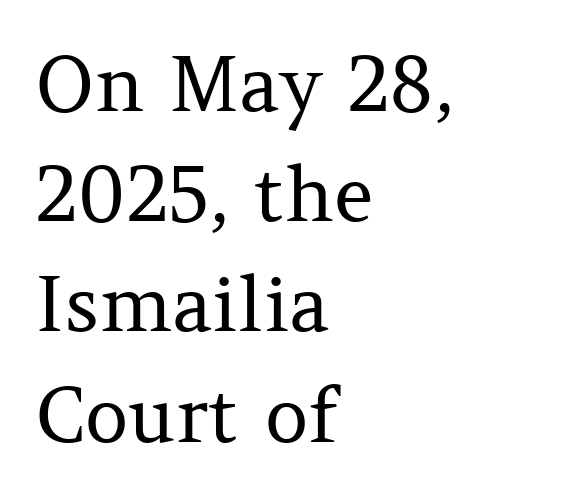
Has an underline been added? It has not. Varying glyph widths throughout — classic text-font behaviour. The characters display serif detailing at their extremities. Observe the ordinary spacing: letters are neighbours, not strangers.
